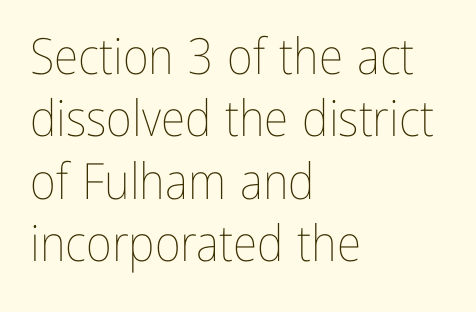
The image shows 50 px thin, condensed type, upright; set left-aligned, normal line spacing (1.25x), normal letter spacing, not underlined; low stroke contrast and a medium x-height.
